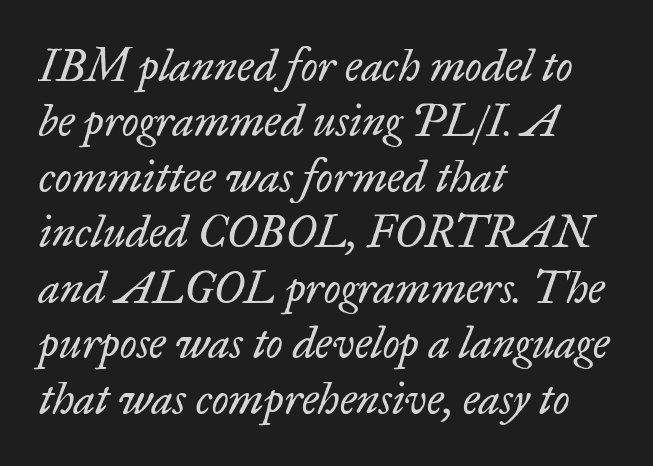
The image shows 44 px regular-weight serif type, italic (leaning right); set left-aligned, normal line spacing (1.26x), normal letter spacing, not underlined; low stroke contrast and a small x-height.
